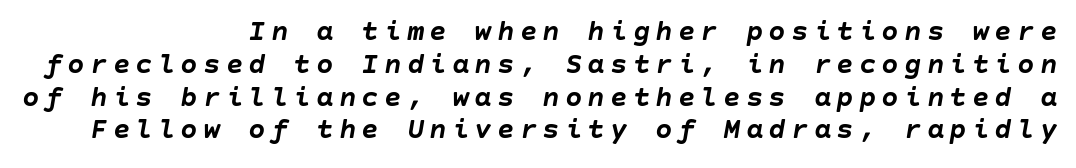
Looking at the ascenders, they clearly lean. Any mark beneath the type? The region is blank. Baseline-to-baseline distance is barely more than the letter height. As a designer I'd log this as weight 700, bold. Reading down the block, your eye finds every line finishing at a fixed right position.
